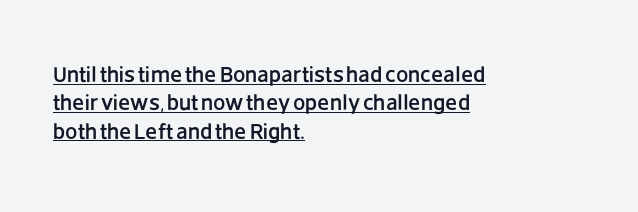
This sample uses plain, unmodified letter spacing. Posture: vertical. Visually the block forms a straight wall on the left and a jagged coastline on the right. The passage shown is underscored from start to finish. A typesetter would call this leading conventional body-copy spacing.
